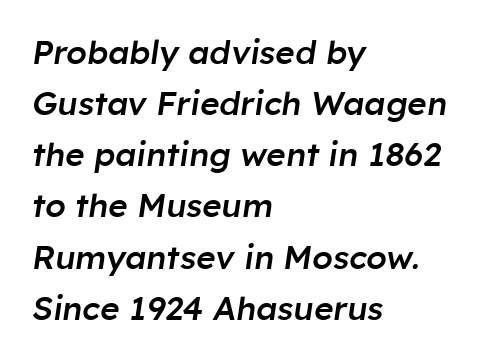
{"italic": "yes", "lean": "right", "slant_degrees": 8, "bold": "semi", "weight": "semibold", "width": "normal", "stroke_contrast": "low", "x_height": "medium", "monospaced": "no", "underline": "no", "align": "left", "line_spacing": "normal", "line_spacing_ratio": 1.55, "letter_spacing": "normal", "letter_spacing_em": 0.0, "glyph_px": 33}
